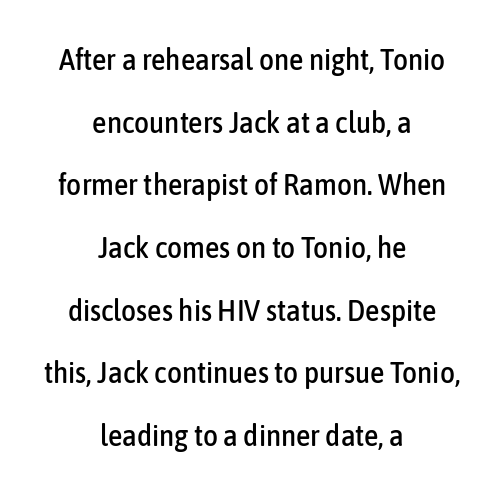
Airy leading. Leftover space on each line is divided equally before and after the words. Look at the tracking — it's just the regular setting, nothing added. Italic? Not at all — the glyphs are vertical. Decoration check: the copy has no underline. A typesetter would label this face a sans.
